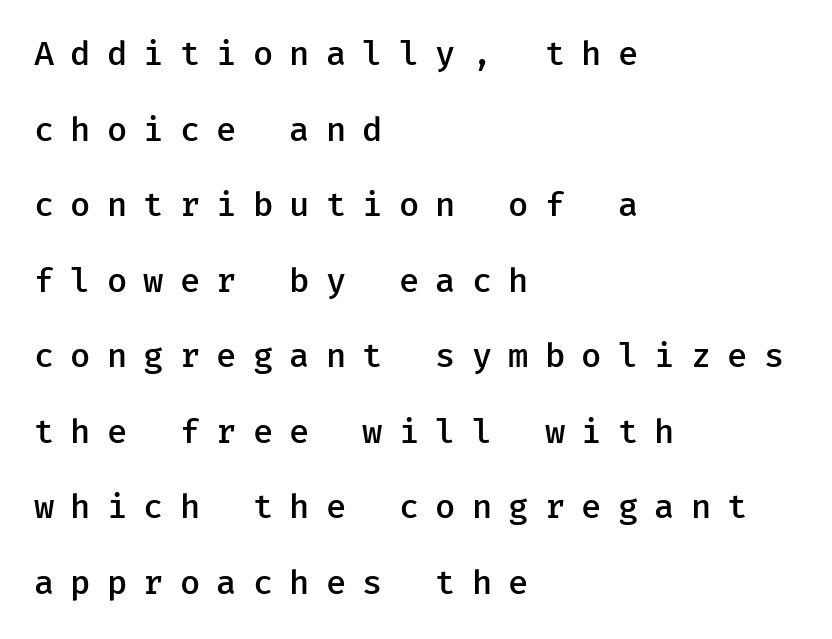
Q: Is the text bold? A: Semi-bold.
Q: Is the text italic (slanted)? A: No, it is upright.
Q: Is the typeface a serif or a sans-serif typeface? A: Sans-serif.
Q: Is the text underlined? A: No.
Q: How is the paragraph aligned? A: Left-aligned.
Q: Is the spacing between letters normal or unusually wide? A: Unusually wide.
Q: Is the spacing between lines tight, normal or loose? A: Loose.
Q: Width (condensed, normal, or wide)? A: Normal.
Q: Stroke contrast? A: Low.
Q: x-height? A: Medium.
Q: Monospaced? A: Yes.
